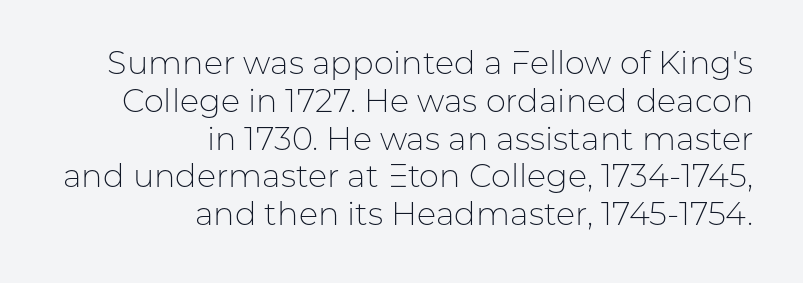
{"serif": "no", "italic": "no", "bold": "no", "weight": "light", "width": "normal", "stroke_contrast": "low", "x_height": "medium", "monospaced": "no", "underline": "no", "align": "right", "line_spacing_ratio": 1.18, "letter_spacing": "normal", "letter_spacing_em": 0.0, "glyph_px": 32}
